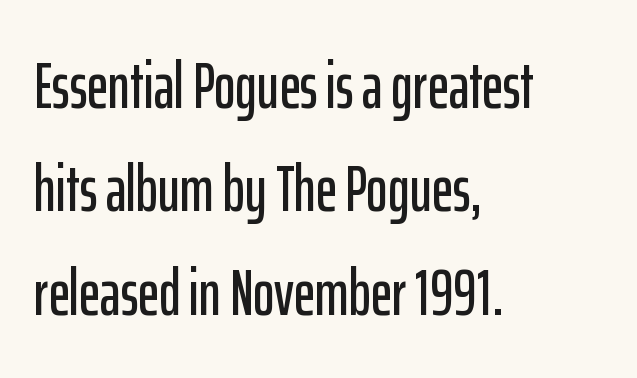
Q: Is the text italic (slanted)? A: No, it is upright.
Q: Is the typeface a serif or a sans-serif typeface? A: Sans-serif.
Q: Is the text underlined? A: No.
Q: How is the paragraph aligned? A: Left-aligned.
Q: Is the spacing between letters normal or unusually wide? A: Normal.
Q: Is the spacing between lines tight, normal or loose? A: Normal.
Q: Width (condensed, normal, or wide)? A: Condensed.
Q: Stroke contrast? A: Low.
Q: x-height? A: Medium.
Q: Monospaced? A: No.
